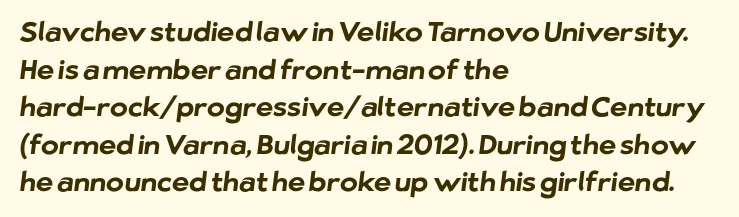
The image shows 27 px bold type; set left-aligned, normal line spacing (1.39x), normal letter spacing, not underlined.
